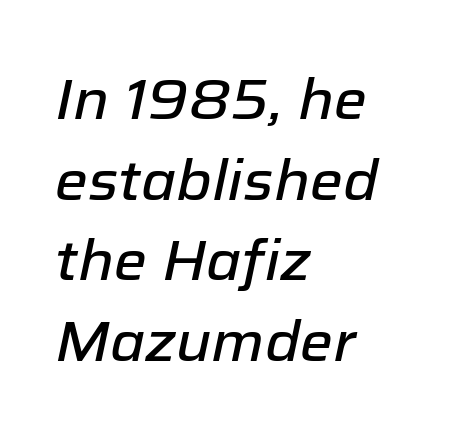
The image shows 56 px text type, italic (leaning right); set left-aligned, normal line spacing (1.44x), normal letter spacing, not underlined; low stroke contrast and a medium x-height.
